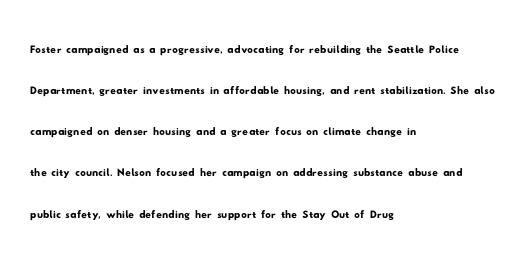
{"serif": "no", "width": "wide", "stroke_contrast": "low", "x_height": "small", "monospaced": "no", "underline": "no", "align": "left", "line_spacing": "normal", "line_spacing_ratio": 1.47, "letter_spacing": "normal", "letter_spacing_em": 0.0, "glyph_px": 28}
